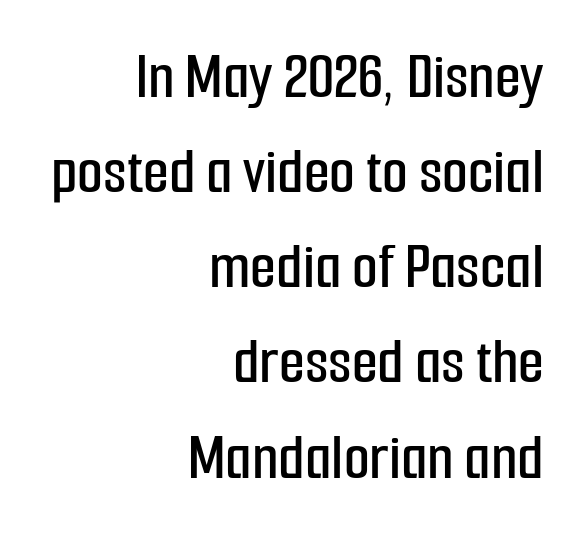
{"serif": "no", "italic": "no", "width": "condensed", "stroke_contrast": "low", "x_height": "medium", "monospaced": "no", "underline": "no", "align": "right", "line_spacing": "normal", "line_spacing_ratio": 1.42, "letter_spacing": "normal", "letter_spacing_em": 0.0, "glyph_px": 67}
